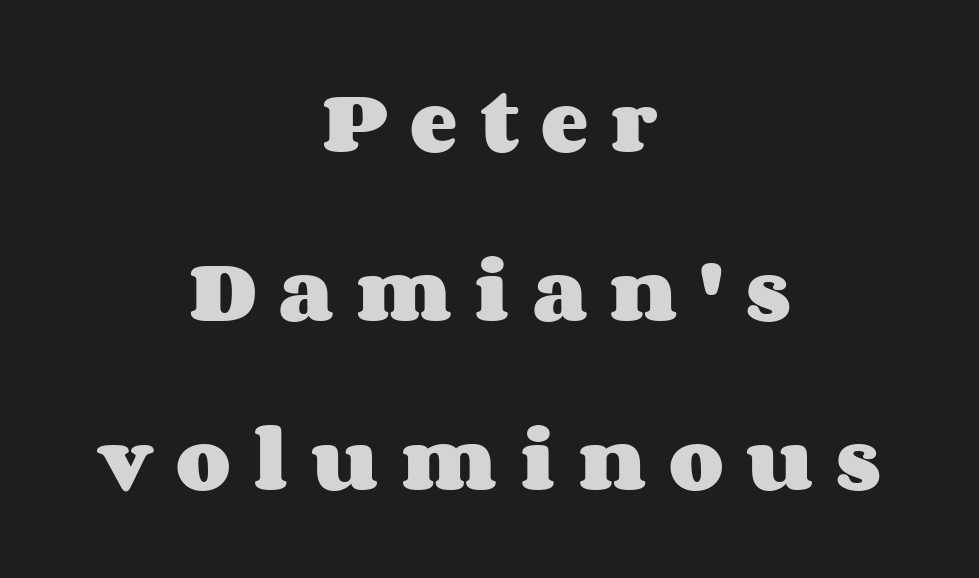
{"italic": "no", "bold": "yes", "weight": "heavy", "width": "wide", "stroke_contrast": "medium", "x_height": "large", "monospaced": "no", "underline": "no", "align": "center", "line_spacing": "loose", "line_spacing_ratio": 2.38, "letter_spacing": "wide", "letter_spacing_em": 0.32, "glyph_px": 71}
